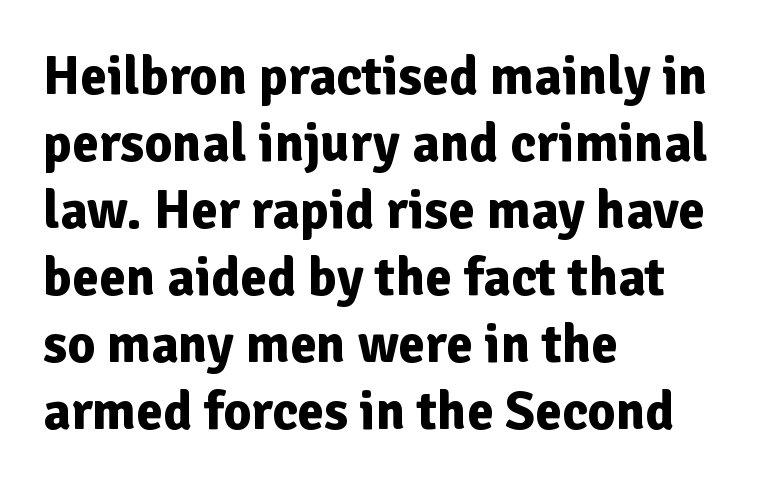
Q: Is the text bold? A: Yes.
Q: Is the text italic (slanted)? A: No, it is upright.
Q: Is the typeface a serif or a sans-serif typeface? A: Sans-serif.
Q: Is the text underlined? A: No.
Q: How is the paragraph aligned? A: Left-aligned.
Q: Is the spacing between letters normal or unusually wide? A: Normal.
Q: Width (condensed, normal, or wide)? A: Normal.
Q: Stroke contrast? A: Low.
Q: x-height? A: Medium.
Q: Monospaced? A: No.
